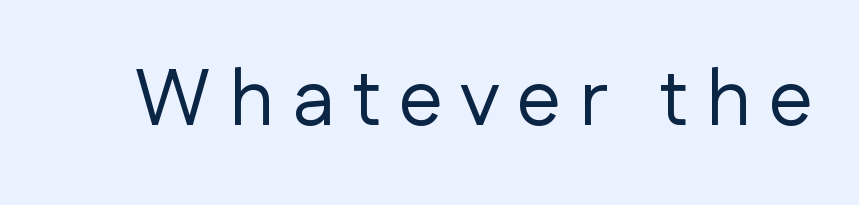
{"serif": "no", "italic": "no", "bold": "no", "weight": "regular", "width": "normal", "stroke_contrast": "low", "x_height": "medium", "monospaced": "no", "underline": "no", "letter_spacing": "wide", "letter_spacing_em": 0.22, "glyph_px": 79}
